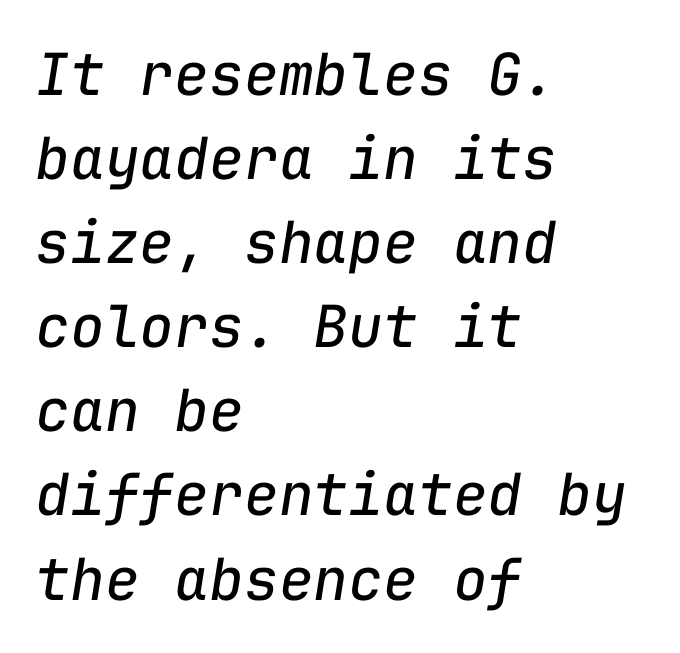
The characters are drawn with everyday or finer stroke widths. Look at the tracking — it's just the regular setting, nothing added. Line starts are locked; line ends wander. The letters march in equal steps, a hallmark of fixed-pitch type. The leading is moderate, giving the passage an even texture.
